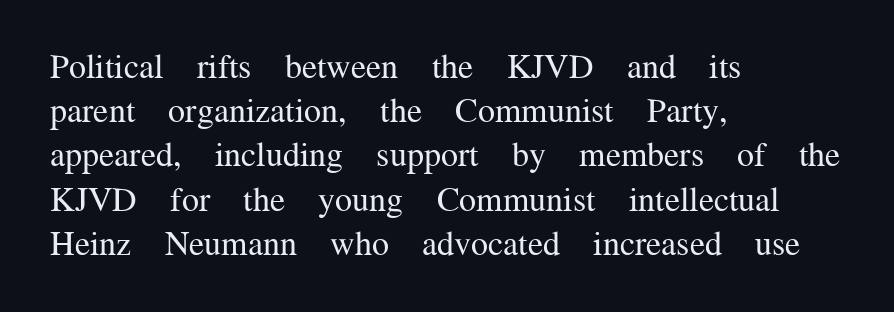
Visually the block forms a straight wall on the left and a jagged coastline on the right. The rendering uses natural spacing where letterforms have individual widths. Regular leading. Posture: straight, roman, zero tilt. A quiet, ordinary-to-light weight characterises the typeface.
